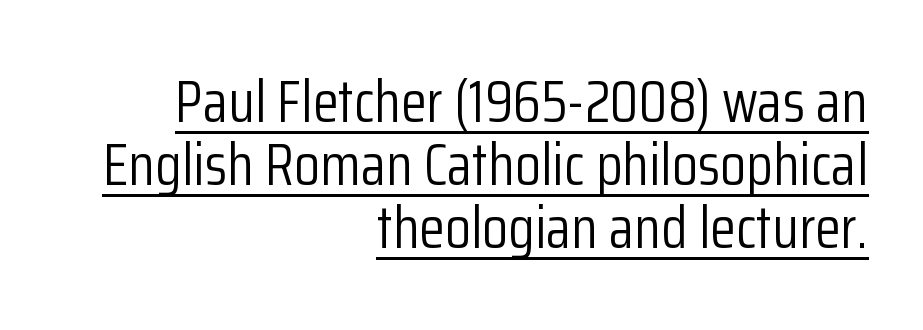
{"serif": "no", "italic": "no", "bold": "no", "weight": "light", "width": "condensed", "stroke_contrast": "low", "x_height": "medium", "monospaced": "no", "underline": "yes", "align": "right", "line_spacing": "tight", "line_spacing_ratio": 1.07, "letter_spacing": "normal", "letter_spacing_em": 0.0, "glyph_px": 59}
